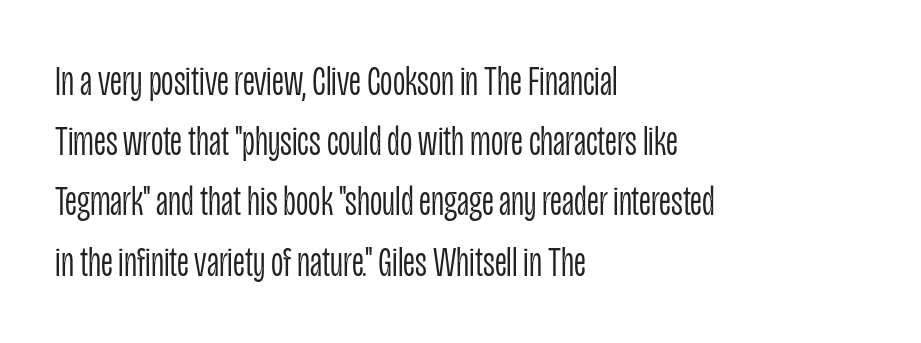
{"serif": "no", "italic": "no", "bold": "no", "weight": "light", "width": "condensed", "stroke_contrast": "low", "x_height": "large", "monospaced": "no", "underline": "no", "align": "left", "line_spacing": "normal", "line_spacing_ratio": 1.4, "letter_spacing": "normal", "letter_spacing_em": 0.0, "glyph_px": 43}
